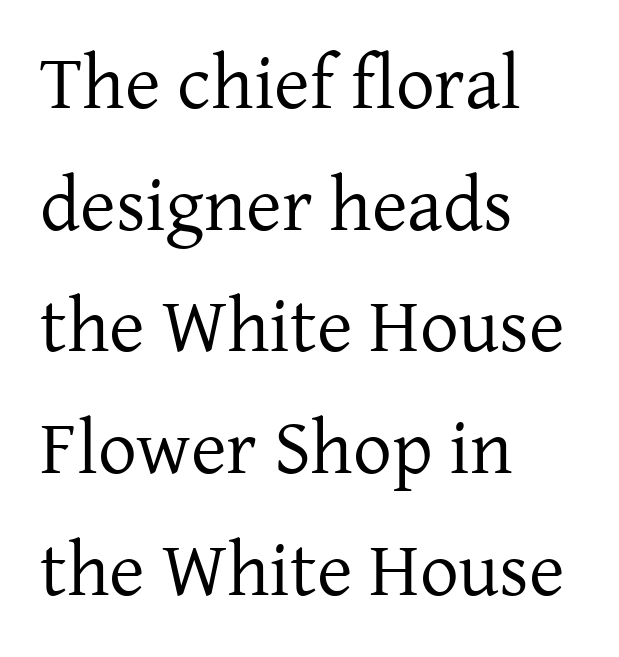
{"serif": "yes", "italic": "no", "bold": "no", "weight": "regular", "width": "normal", "stroke_contrast": "low", "x_height": "medium", "monospaced": "no", "underline": "no", "align": "left", "line_spacing": "normal", "line_spacing_ratio": 1.58, "letter_spacing": "normal", "letter_spacing_em": 0.0, "glyph_px": 77}
